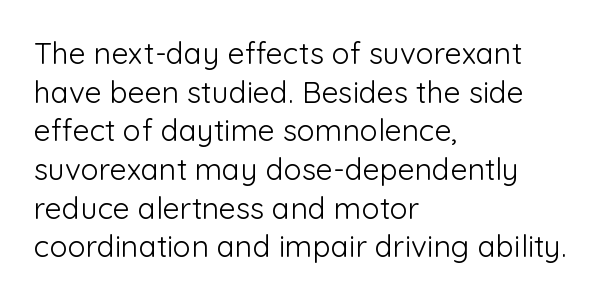
Here the designer chose a conventional face with non-uniform glyph widths. Plain, unruled lines of type. All the whitespace from short lines collects on the right. Note: no serifs on the glyphs. Characters follow at the spacing the type designer built in.
